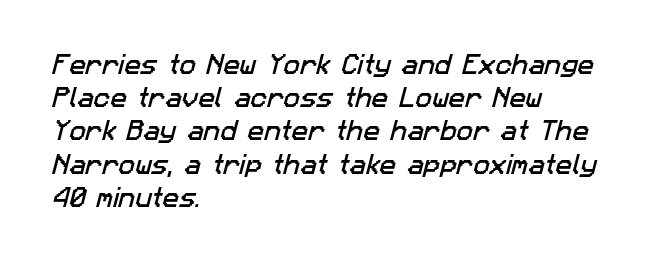
Is the letter spacing exaggerated? No — it looks like the ordinary default. Honestly, the row spacing looks completely unremarkable. This sample is left-justified, so line endings fall wherever the words run out. The space beneath each line is pristine and unruled.
